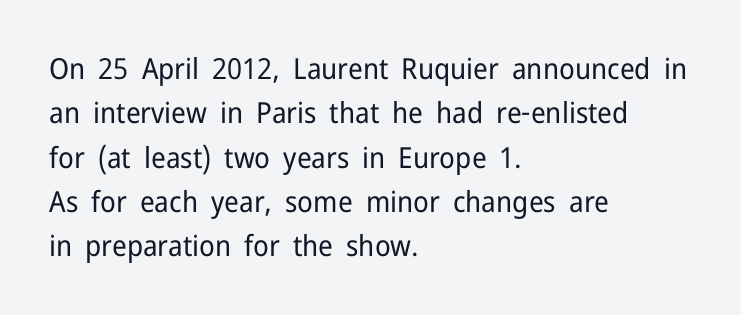
{"serif": "no", "italic": "no", "bold": "no", "weight": "regular", "width": "normal", "stroke_contrast": "low", "x_height": "medium", "monospaced": "no", "underline": "no", "align": "left", "line_spacing": "normal", "line_spacing_ratio": 1.53, "letter_spacing": "normal", "letter_spacing_em": 0.0, "glyph_px": 29}
